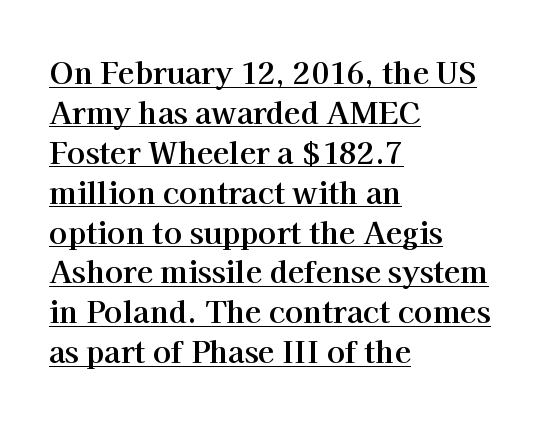
{"serif": "yes", "italic": "no", "bold": "yes", "weight": "bold", "width": "normal", "stroke_contrast": "high", "x_height": "medium", "monospaced": "no", "underline": "yes", "align": "left", "line_spacing": "normal", "line_spacing_ratio": 1.33, "letter_spacing": "normal", "letter_spacing_em": 0.0, "glyph_px": 30}
